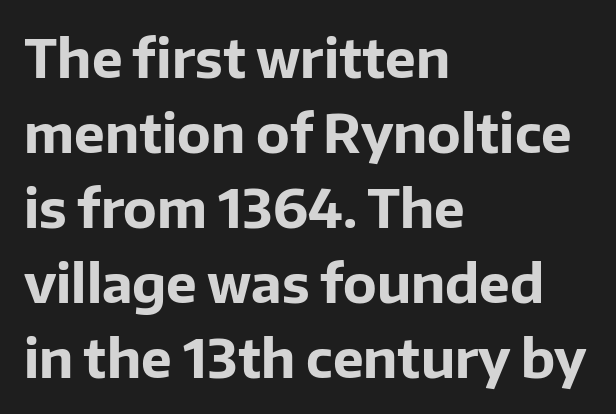
Q: Is the text bold? A: Yes.
Q: Is the text italic (slanted)? A: No, it is upright.
Q: Is the typeface a serif or a sans-serif typeface? A: Sans-serif.
Q: Is the text underlined? A: No.
Q: How is the paragraph aligned? A: Left-aligned.
Q: Is the spacing between letters normal or unusually wide? A: Normal.
Q: Is the spacing between lines tight, normal or loose? A: Normal.
Q: Width (condensed, normal, or wide)? A: Normal.
Q: Stroke contrast? A: Low.
Q: x-height? A: Medium.
Q: Monospaced? A: No.
